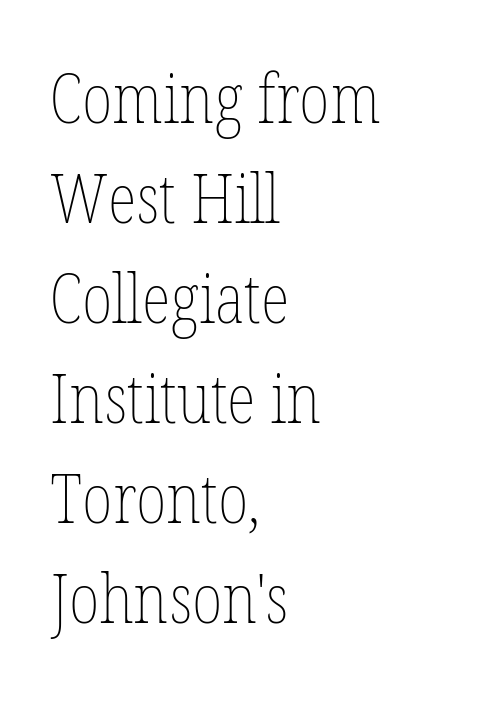
Italic? Not at all — the glyphs are vertical. Reading down the column, the eye jumps a familiar distance to each next line. A clean baseline with only descenders dipping below it. Is the stroke heavy? The answer is a plain regular-or-lighter. The type is set solid horizontally, with unmodified tracking. Character widths vary here, with narrow letters taking less room than wide ones.
